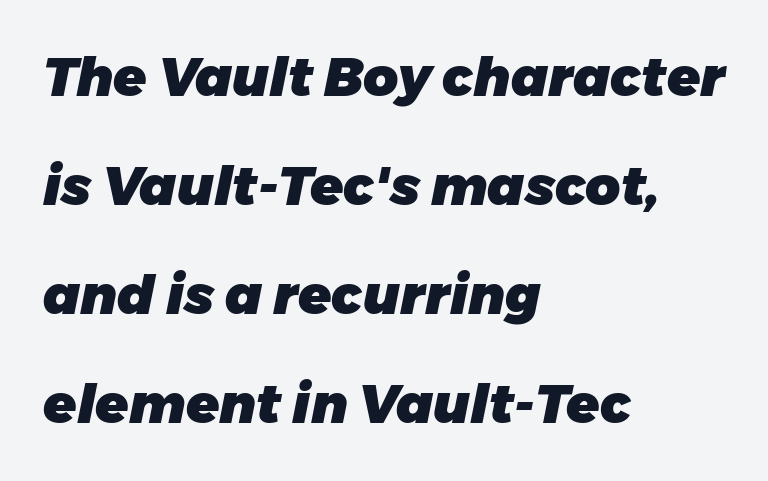
The paragraph shown leans on its left margin. The typography opts for an oblique posture over an upright one. Do the characters align in a grid? No, the font is proportional. The horizontal fit of the characters is conventional and even.
